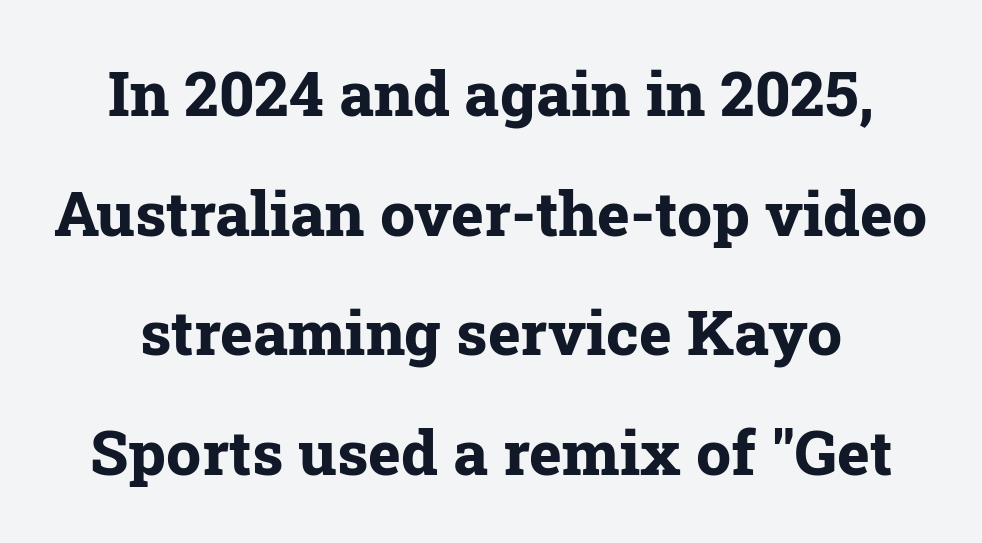
Honestly, the rows look like they've been pulled way apart. Weight: bold. Does extra space separate the letters? No, they use regular spacing. Honestly, there is no underline to notice here at all. The rendering shows small feet on the letterforms — a serif design. This sample has the flowing, uneven cadence of proportional lettering.
